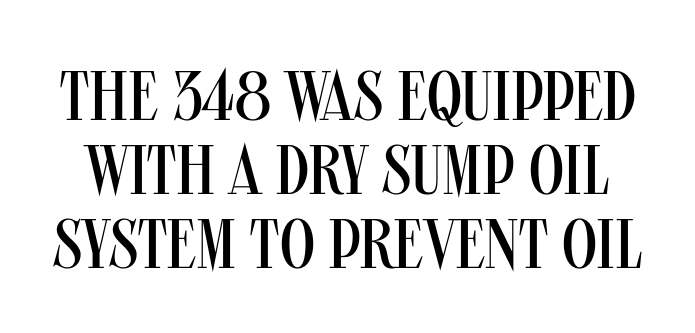
{"serif": "no", "italic": "no", "bold": "no", "weight": "regular", "width": "condensed", "stroke_contrast": "medium", "x_height": "large", "monospaced": "no", "underline": "no", "line_spacing": "tight", "line_spacing_ratio": 1.06, "letter_spacing": "normal", "letter_spacing_em": 0.0, "glyph_px": 70}
